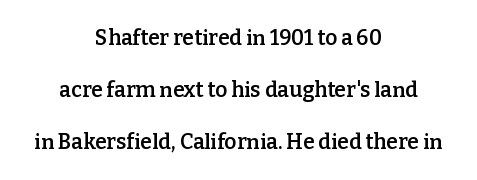
The image shows 21 px text type, upright; set centered, loose line spacing (2.47x), normal letter spacing, not underlined.
